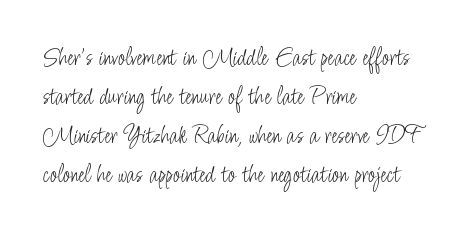
Q: Is the text bold? A: No.
Q: Is the text italic (slanted)? A: Yes.
Q: Is the text underlined? A: No.
Q: How is the paragraph aligned? A: Left-aligned.
Q: Is the spacing between letters normal or unusually wide? A: Normal.
Q: Is the spacing between lines tight, normal or loose? A: Normal.
